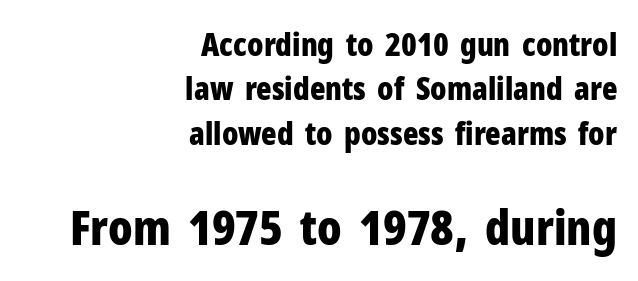
Q: Is the text bold? A: Yes.
Q: Is the text italic (slanted)? A: No, it is upright.
Q: Is the typeface a serif or a sans-serif typeface? A: Sans-serif.
Q: Is the text underlined? A: No.
Q: How is the paragraph aligned? A: Right-aligned.
Q: Is the spacing between letters normal or unusually wide? A: Normal.
Q: Is the spacing between lines tight, normal or loose? A: Normal.
Q: Which block of text is set in a larger size, the first (top) or the second (bottom)? A: The second (bottom) one.
Q: Width (condensed, normal, or wide)? A: Condensed.
Q: Stroke contrast? A: Low.
Q: x-height? A: Medium.
Q: Monospaced? A: No.
